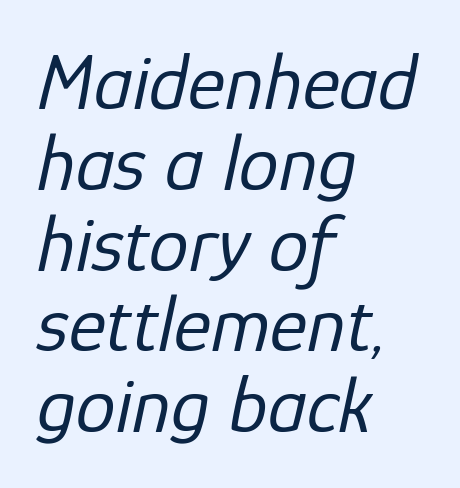
Q: Is the text bold? A: No.
Q: Is the text italic (slanted)? A: Yes, it leans right by about 12 degrees.
Q: Is the text underlined? A: No.
Q: How is the paragraph aligned? A: Left-aligned.
Q: Is the spacing between letters normal or unusually wide? A: Normal.
Q: Is the spacing between lines tight, normal or loose? A: Tight.
Q: Width (condensed, normal, or wide)? A: Normal.
Q: Stroke contrast? A: Low.
Q: x-height? A: Medium.
Q: Monospaced? A: No.
